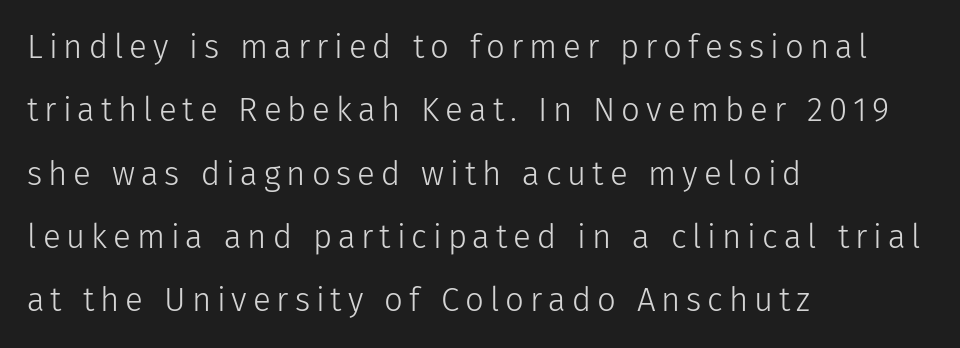
The image shows 33 px light sans-serif type, upright; set left-aligned, loose line spacing (1.92x), not underlined; low stroke contrast and a medium x-height.
